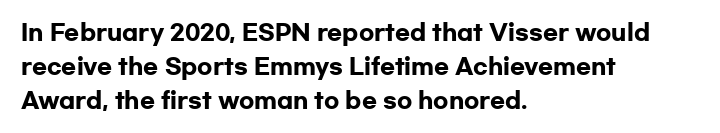
{"italic": "no", "bold": "yes", "underline": "no", "align": "left", "line_spacing": "normal", "line_spacing_ratio": 1.54, "letter_spacing": "normal", "letter_spacing_em": 0.0, "glyph_px": 22}
